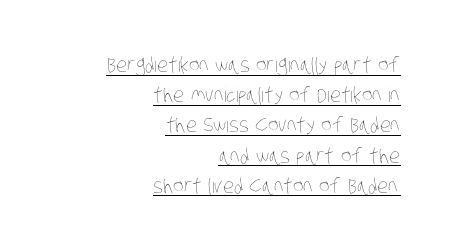
This rendering leaves character spacing at its baseline value. If you drew a ruler down the right edge, every line would touch it. The passage shown is underscored from start to finish. The typeface has the unassuming heft of standard copy or less.
